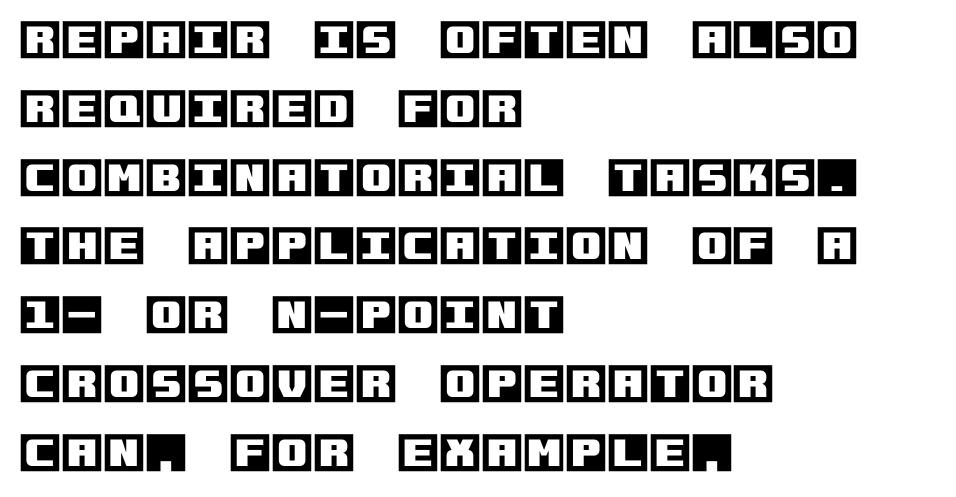
{"italic": "no", "width": "normal", "x_height": "large", "underline": "no", "align": "left", "line_spacing": "normal", "line_spacing_ratio": 1.6, "letter_spacing": "normal", "letter_spacing_em": 0.0, "glyph_px": 43}
